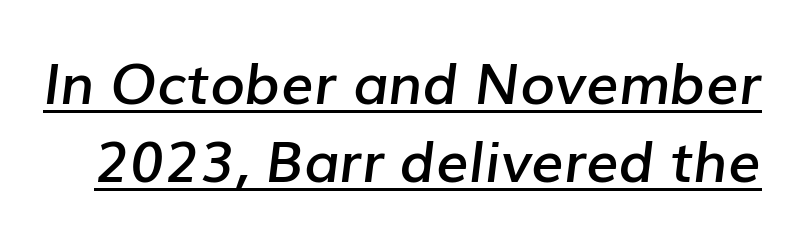
{"italic": "yes", "lean": "right", "slant_degrees": 7, "bold": "semi", "weight": "semibold", "width": "normal", "stroke_contrast": "low", "x_height": "medium", "monospaced": "no", "underline": "yes", "line_spacing": "normal", "line_spacing_ratio": 1.36, "letter_spacing": "normal", "letter_spacing_em": 0.0, "glyph_px": 57}
